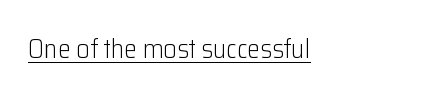
Q: Is the text bold? A: No.
Q: Is the text italic (slanted)? A: No, it is upright.
Q: Is the text underlined? A: Yes.
Q: Is the spacing between letters normal or unusually wide? A: Normal.
